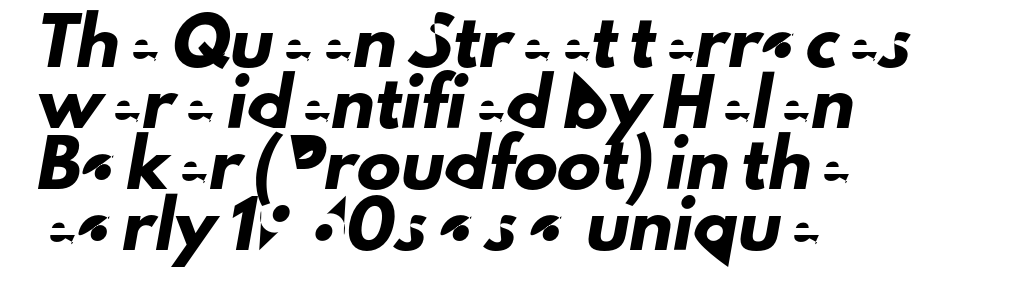
{"serif": "no", "width": "normal", "stroke_contrast": "low", "x_height": "small", "monospaced": "no", "underline": "no", "align": "left", "line_spacing": "normal", "line_spacing_ratio": 1.39, "letter_spacing": "normal", "letter_spacing_em": 0.0, "glyph_px": 44}
